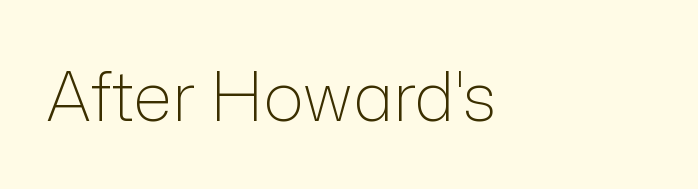
Where is the straight margin? On the left. The strokes carry an ordinary text weight at most. The face used here is proportionally spaced, like ordinary book or web type. The specimen omits any rule beneath the text block's lines. The rendering shows plain stroke endings on the letterforms — a sans-serif design.
